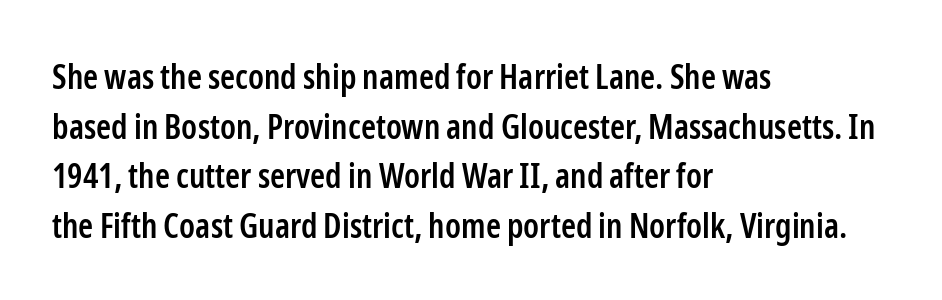
{"serif": "no", "italic": "no", "bold": "semi", "weight": "semibold", "width": "condensed", "stroke_contrast": "low", "x_height": "medium", "monospaced": "no", "underline": "no", "align": "left", "line_spacing": "normal", "line_spacing_ratio": 1.46, "letter_spacing": "normal", "letter_spacing_em": 0.0, "glyph_px": 34}
